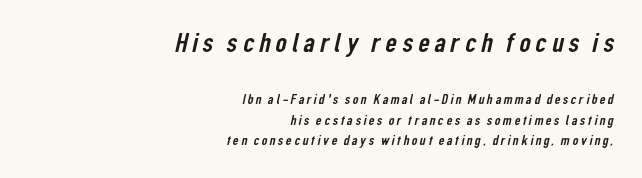
Descender tails drop into unmarked territory. How would I describe the line gaps? Plain and ordinary. The typesetter chose a ragged-left arrangement here. Examine the stroke ends and you'll find no serifs.
